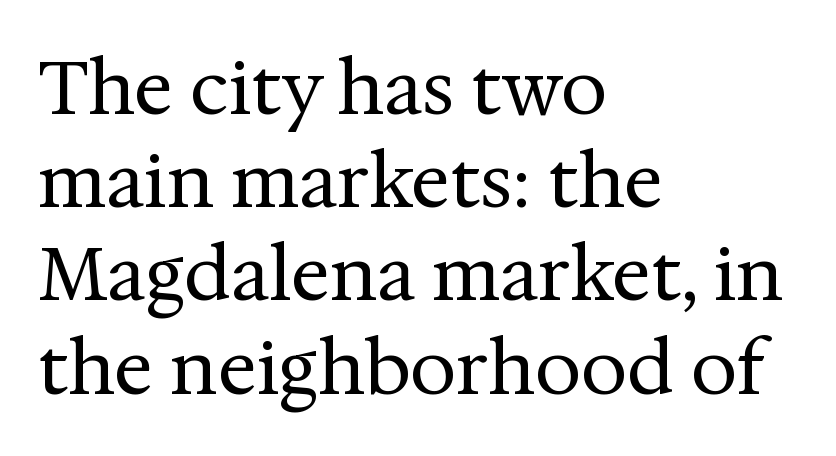
Default kerning and tracking; the words read as compact shapes. Just letters on the line, the space beneath them empty. Character widths vary here, with narrow letters taking less room than wide ones. What's the leading like? Ordinary, nothing unusual.
